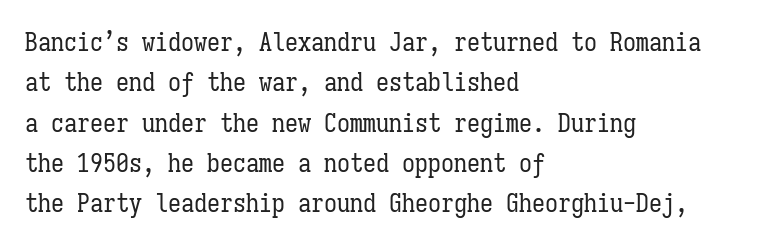
Q: Is the text bold? A: No.
Q: Is the text italic (slanted)? A: No, it is upright.
Q: Is the text underlined? A: No.
Q: How is the paragraph aligned? A: Left-aligned.
Q: Is the spacing between letters normal or unusually wide? A: Normal.
Q: Is the spacing between lines tight, normal or loose? A: Normal.
